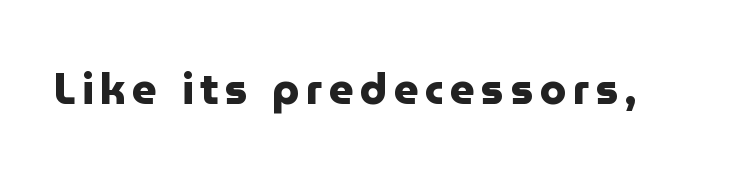
Q: Is the text bold? A: Yes.
Q: Is the text italic (slanted)? A: No, it is upright.
Q: Is the typeface a serif or a sans-serif typeface? A: Sans-serif.
Q: Is the text underlined? A: No.
Q: Width (condensed, normal, or wide)? A: Normal.
Q: Stroke contrast? A: Low.
Q: x-height? A: Medium.
Q: Monospaced? A: No.
